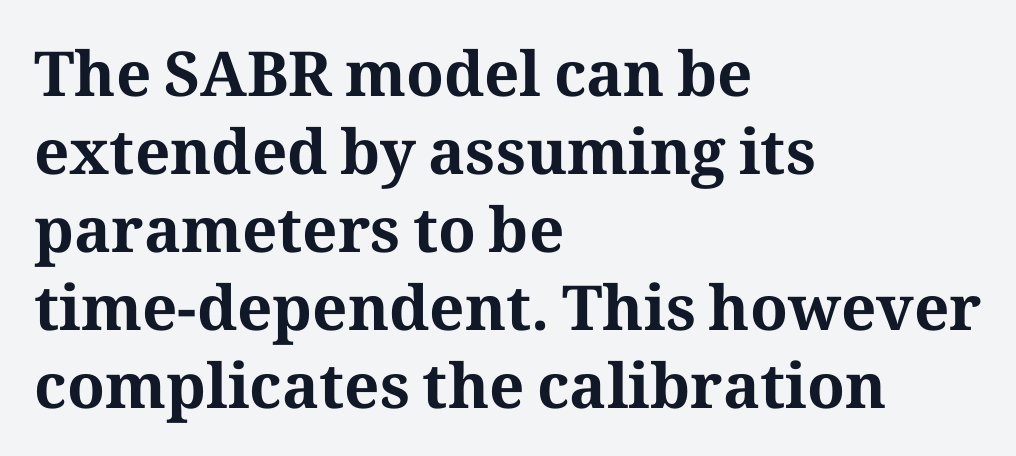
Q: Is the text bold? A: Yes.
Q: Is the text italic (slanted)? A: No, it is upright.
Q: Is the typeface a serif or a sans-serif typeface? A: Serif.
Q: Is the text underlined? A: No.
Q: How is the paragraph aligned? A: Left-aligned.
Q: Is the spacing between letters normal or unusually wide? A: Normal.
Q: Is the spacing between lines tight, normal or loose? A: Normal.
Q: Width (condensed, normal, or wide)? A: Normal.
Q: Stroke contrast? A: Medium.
Q: x-height? A: Medium.
Q: Monospaced? A: No.
